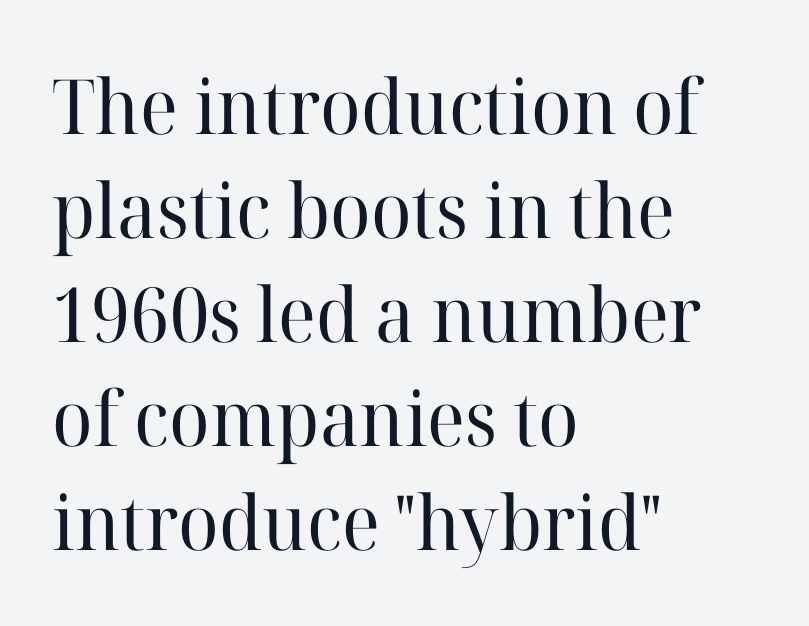
{"serif": "yes", "italic": "no", "bold": "no", "weight": "regular", "width": "normal", "stroke_contrast": "high", "x_height": "medium", "monospaced": "no", "underline": "no", "align": "left", "line_spacing": "normal", "line_spacing_ratio": 1.37, "letter_spacing": "normal", "letter_spacing_em": 0.0, "glyph_px": 76}
